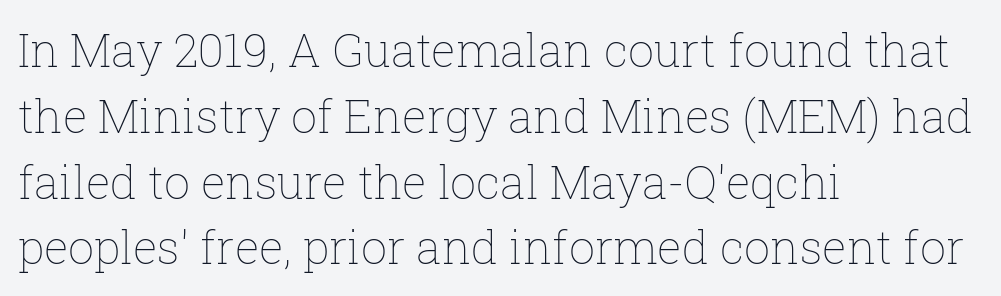
Has an underline been added? It has not. Whoever set this chose a conventional vertical rhythm. Each word holds together tightly as a unit, with standard inter-letter gaps. When letters stand straight like this, we call the style roman or upright. Character widths vary here, with narrow letters taking less room than wide ones. The paragraph has a hard left edge and a soft right edge.
